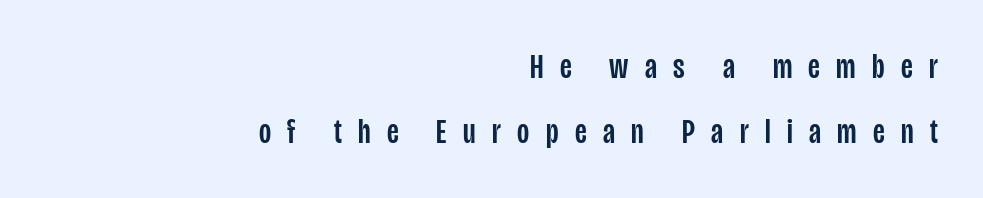
The image shows 35 px condensed sans-serif type, upright; set right-aligned, line spacing 1.85x, unusually wide letter spacing (+0.47 em), not underlined; low stroke contrast and a large x-height.
